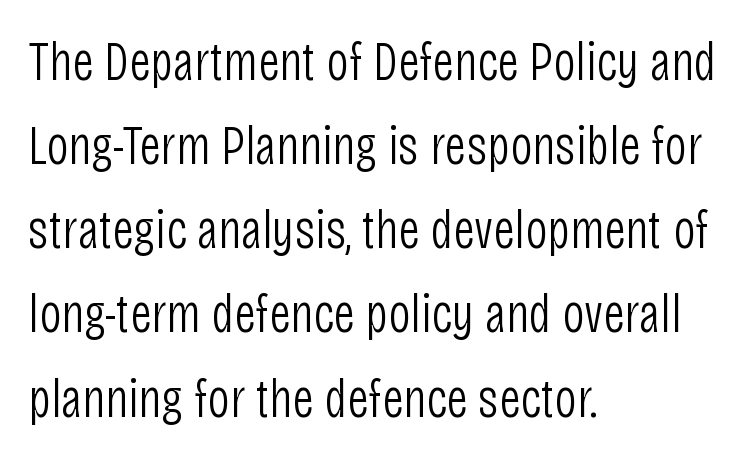
{"serif": "no", "italic": "no", "bold": "no", "weight": "light", "width": "condensed", "stroke_contrast": "low", "x_height": "large", "monospaced": "no", "underline": "no", "align": "left", "line_spacing": "normal", "line_spacing_ratio": 1.53, "letter_spacing": "normal", "letter_spacing_em": 0.0, "glyph_px": 55}
